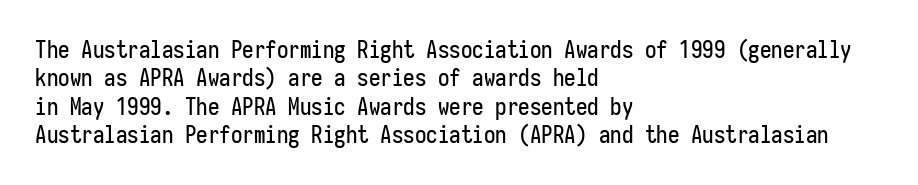
The image shows 23 px text type, upright; set left-aligned, line spacing 1.23x, normal letter spacing, not underlined.
